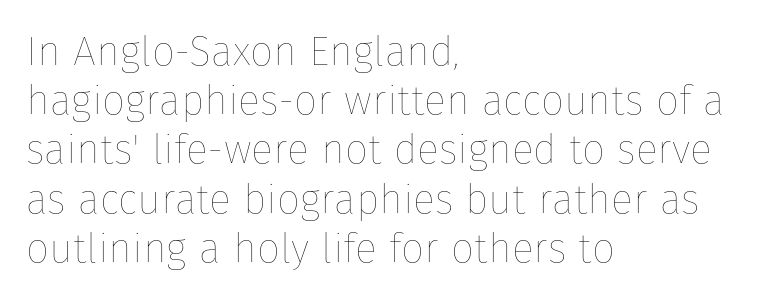
The letters sit at their default tracking, neither squeezed nor spread. Rule under the text: the space is simply empty. When letters stand straight like this, we call the style roman or upright. Leftover space on each line is placed entirely after the last word. This sample has the flowing, uneven cadence of proportional lettering.
